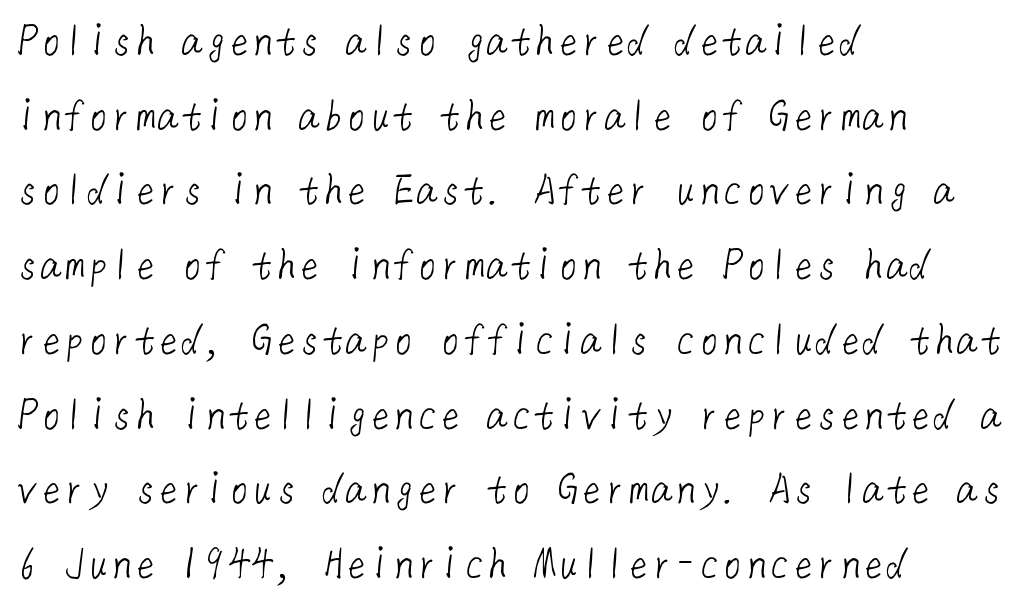
Q: Is the text bold? A: No.
Q: Is the typeface a serif or a sans-serif typeface? A: Sans-serif.
Q: Is the text underlined? A: No.
Q: How is the paragraph aligned? A: Left-aligned.
Q: Is the spacing between letters normal or unusually wide? A: Normal.
Q: Is the spacing between lines tight, normal or loose? A: Normal.
Q: Width (condensed, normal, or wide)? A: Normal.
Q: Stroke contrast? A: Low.
Q: x-height? A: Medium.
